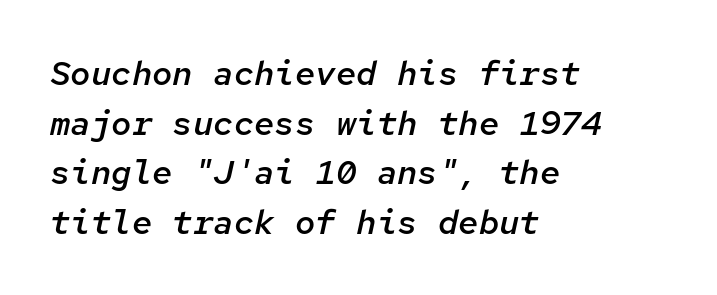
Q: Is the text bold? A: Semi-bold.
Q: Is the text italic (slanted)? A: Yes, it leans right by about 12 degrees.
Q: Is the text underlined? A: No.
Q: How is the paragraph aligned? A: Left-aligned.
Q: Is the spacing between letters normal or unusually wide? A: Normal.
Q: Is the spacing between lines tight, normal or loose? A: Normal.
Q: Width (condensed, normal, or wide)? A: Normal.
Q: Stroke contrast? A: Low.
Q: x-height? A: Medium.
Q: Monospaced? A: Yes.
